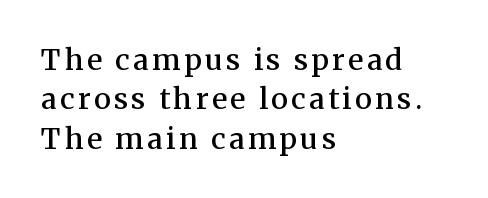
Q: Is the text bold? A: Semi-bold.
Q: Is the text italic (slanted)? A: No, it is upright.
Q: Is the typeface a serif or a sans-serif typeface? A: Serif.
Q: Is the text underlined? A: No.
Q: How is the paragraph aligned? A: Left-aligned.
Q: Is the spacing between lines tight, normal or loose? A: Normal.
Q: Width (condensed, normal, or wide)? A: Normal.
Q: Stroke contrast? A: Medium.
Q: x-height? A: Medium.
Q: Monospaced? A: No.
